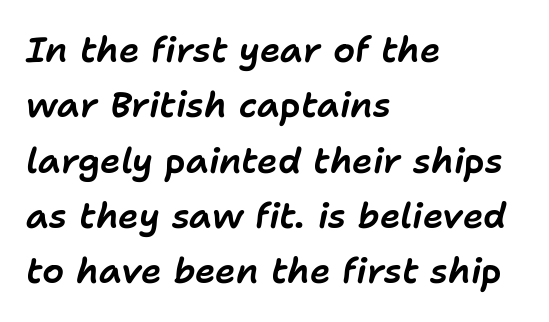
The image shows 35 px text type, italic (leaning right); set left-aligned, normal line spacing (1.58x), normal letter spacing, not underlined; low stroke contrast and a medium x-height.
